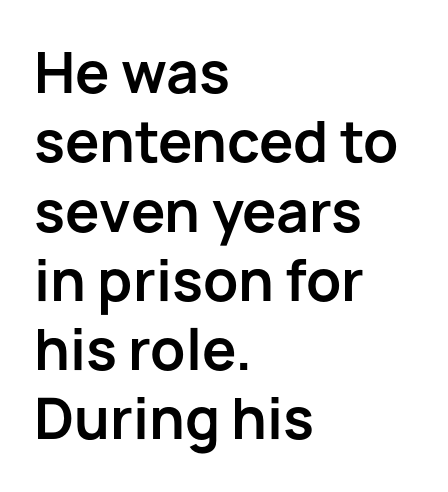
{"serif": "no", "italic": "no", "bold": "yes", "weight": "bold", "width": "normal", "stroke_contrast": "low", "x_height": "medium", "monospaced": "no", "underline": "no", "align": "left", "line_spacing": "normal", "line_spacing_ratio": 1.26, "letter_spacing": "normal", "letter_spacing_em": 0.0, "glyph_px": 55}
